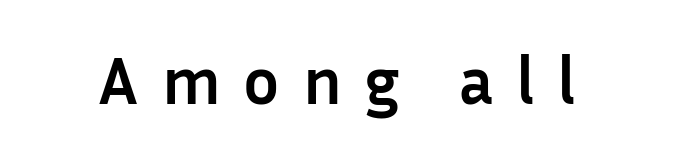
{"serif": "no", "italic": "no", "bold": "yes", "weight": "semibold", "width": "normal", "stroke_contrast": "low", "x_height": "medium", "monospaced": "no", "underline": "no", "letter_spacing": "wide", "letter_spacing_em": 0.34, "glyph_px": 67}
